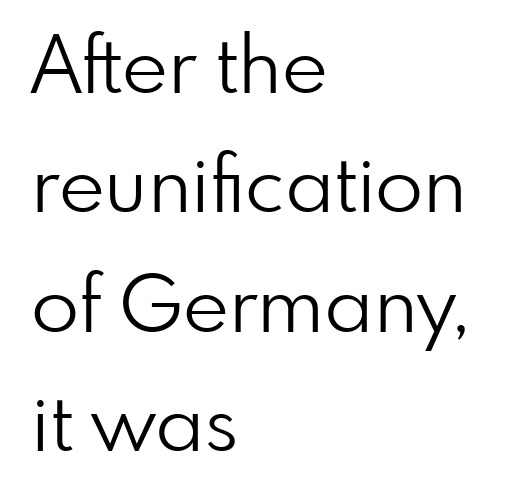
{"serif": "no", "italic": "no", "bold": "no", "weight": "light", "width": "normal", "stroke_contrast": "low", "x_height": "small", "monospaced": "no", "underline": "no", "align": "left", "line_spacing": "normal", "line_spacing_ratio": 1.51, "letter_spacing": "normal", "letter_spacing_em": 0.0, "glyph_px": 79}
